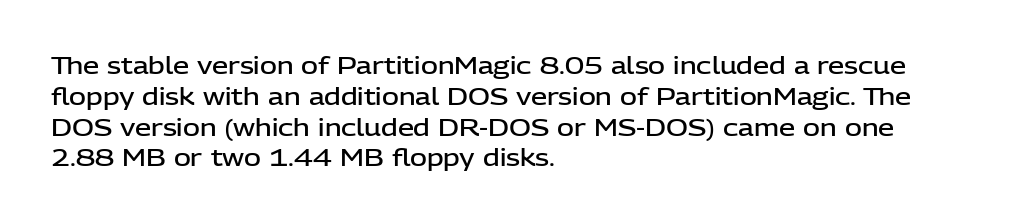
{"italic": "no", "bold": "semi", "underline": "no", "align": "left", "line_spacing": "normal", "line_spacing_ratio": 1.34, "letter_spacing": "normal", "letter_spacing_em": 0.0, "glyph_px": 23}
